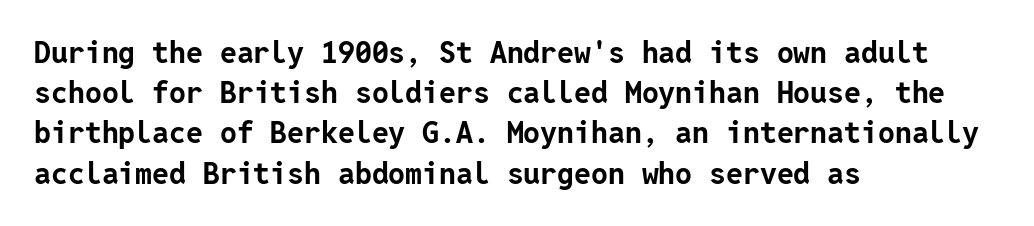
Tall strokes in this sample are plumb rather than angled. The sample has been set heavy, in full bold. A typesetter would label this face a sans. The rendering uses a moderate line-height, typical for paragraphs. The gaps between neighbouring characters are ordinary and unremarkable.
